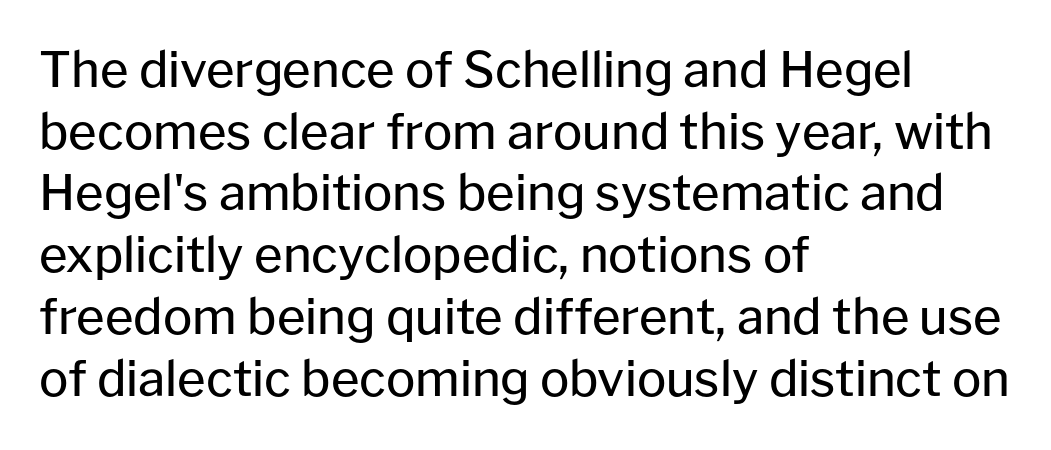
Q: Is the text bold? A: No.
Q: Is the text italic (slanted)? A: No, it is upright.
Q: Is the typeface a serif or a sans-serif typeface? A: Sans-serif.
Q: Is the text underlined? A: No.
Q: How is the paragraph aligned? A: Left-aligned.
Q: Is the spacing between letters normal or unusually wide? A: Normal.
Q: Is the spacing between lines tight, normal or loose? A: Normal.
Q: Width (condensed, normal, or wide)? A: Normal.
Q: Stroke contrast? A: Low.
Q: x-height? A: Medium.
Q: Monospaced? A: No.
